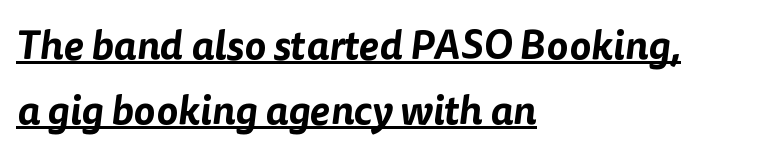
{"serif": "no", "width": "normal", "stroke_contrast": "low", "x_height": "medium", "monospaced": "no", "underline": "yes", "align": "left", "line_spacing": "normal", "line_spacing_ratio": 1.59, "letter_spacing": "normal", "letter_spacing_em": 0.0, "glyph_px": 41}
